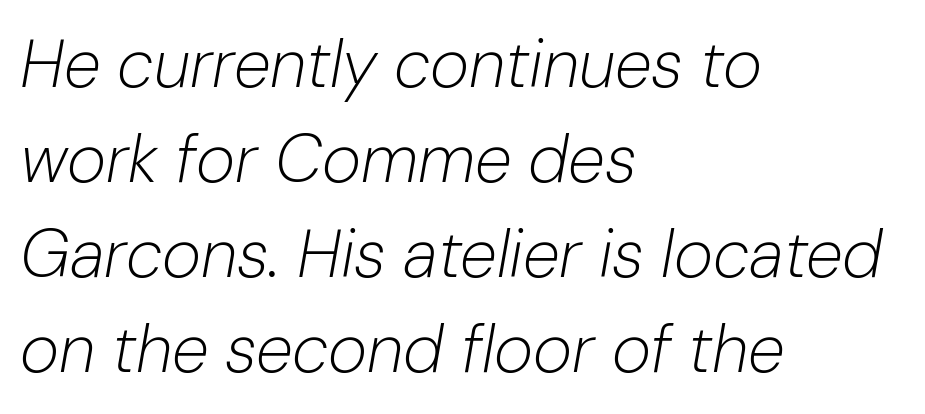
Q: Is the text bold? A: No.
Q: Is the text italic (slanted)? A: Yes, it leans right by about 10 degrees.
Q: Is the text underlined? A: No.
Q: How is the paragraph aligned? A: Left-aligned.
Q: Is the spacing between letters normal or unusually wide? A: Normal.
Q: Is the spacing between lines tight, normal or loose? A: Normal.
Q: Width (condensed, normal, or wide)? A: Normal.
Q: Stroke contrast? A: Low.
Q: x-height? A: Medium.
Q: Monospaced? A: No.
